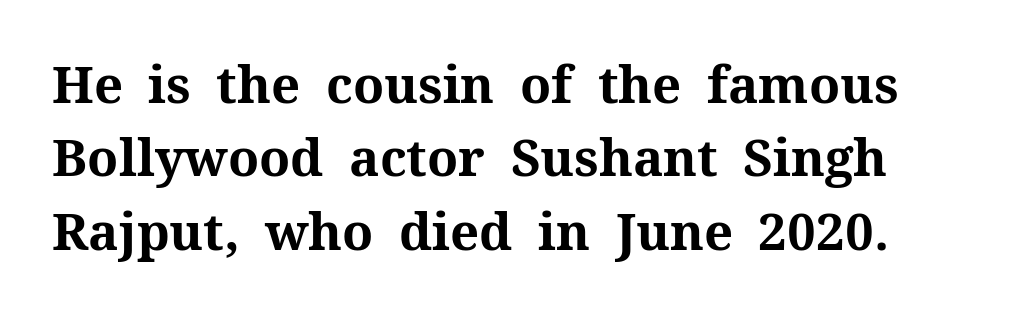
The image shows 51 px bold serif type, upright; set normal line spacing (1.44x), normal letter spacing, not underlined; medium stroke contrast and a medium x-height.
